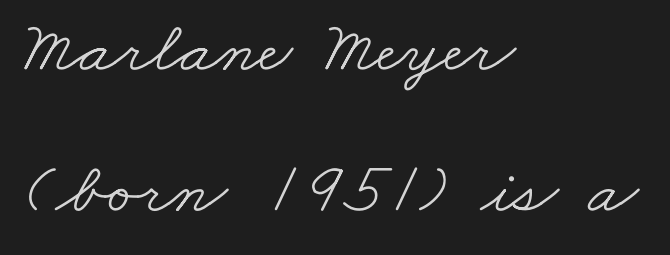
The image shows 73 px light, wide serif type; set left-aligned, loose line spacing (1.93x), normal letter spacing, not underlined; low stroke contrast and a small x-height.
